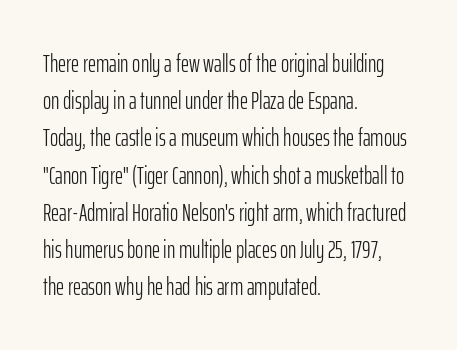
{"italic": "no", "bold": "no", "underline": "no", "align": "left", "line_spacing": "normal", "line_spacing_ratio": 1.49, "letter_spacing": "normal", "letter_spacing_em": 0.0, "glyph_px": 25}
